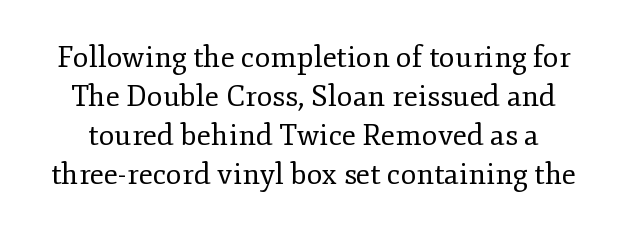
Short note: letters normally spaced. Descender tails drop into unmarked territory. Weight: regular or lighter. Do the characters align in a grid? No, the font is proportional. The typeface chosen for these lines features serifs. The passage shown stacks its lines at a standard gap.
